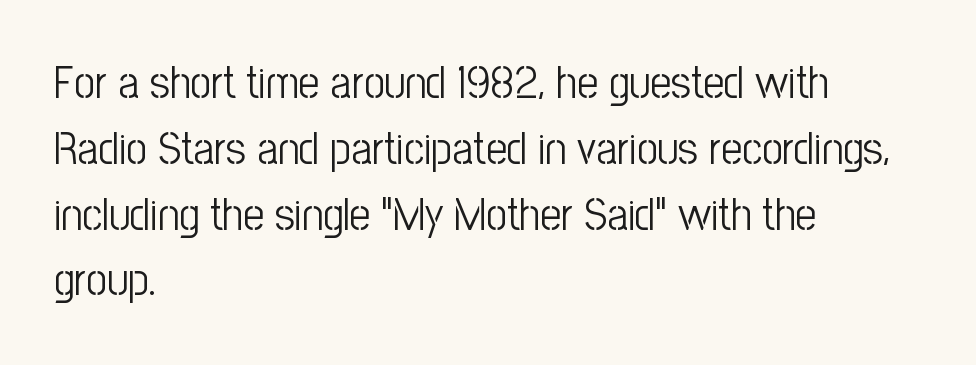
A student would call this left alignment; a typographer would say flush left, rag right. Rows of type keep a routine distance in the vertical direction. Lines of text with bare space underneath. Is this a heavy cut? Hardly; it is regular or lighter.
